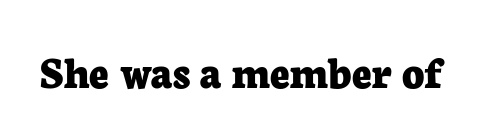
The image shows 48 px bold serif type, upright; set normal letter spacing, not underlined; low stroke contrast and a medium x-height.
